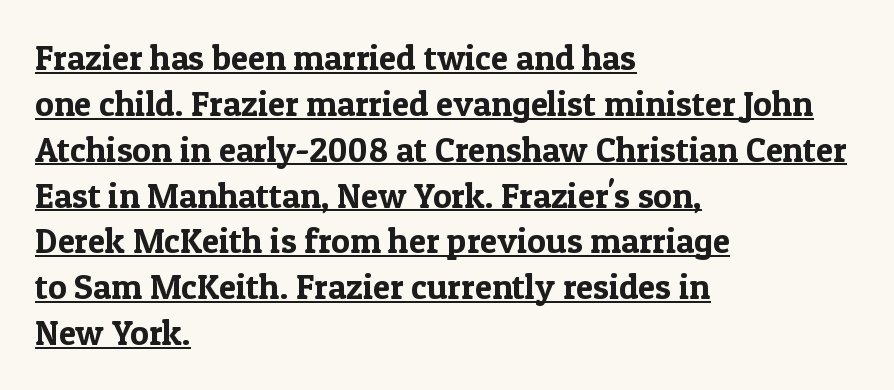
Q: Is the text italic (slanted)? A: No, it is upright.
Q: Is the typeface a serif or a sans-serif typeface? A: Serif.
Q: Is the text underlined? A: Yes.
Q: How is the paragraph aligned? A: Left-aligned.
Q: Is the spacing between letters normal or unusually wide? A: Normal.
Q: Is the spacing between lines tight, normal or loose? A: Normal.
Q: Width (condensed, normal, or wide)? A: Normal.
Q: x-height? A: Medium.
Q: Monospaced? A: No.
